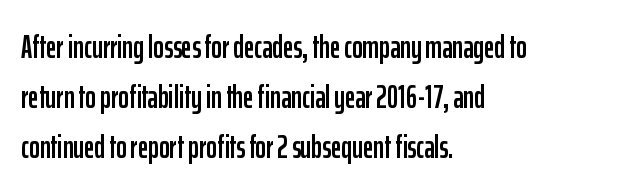
Q: Is the text italic (slanted)? A: No, it is upright.
Q: Is the typeface a serif or a sans-serif typeface? A: Sans-serif.
Q: Is the text underlined? A: No.
Q: How is the paragraph aligned? A: Left-aligned.
Q: Is the spacing between letters normal or unusually wide? A: Normal.
Q: Is the spacing between lines tight, normal or loose? A: Normal.
Q: Width (condensed, normal, or wide)? A: Condensed.
Q: Stroke contrast? A: Low.
Q: x-height? A: Medium.
Q: Monospaced? A: No.
